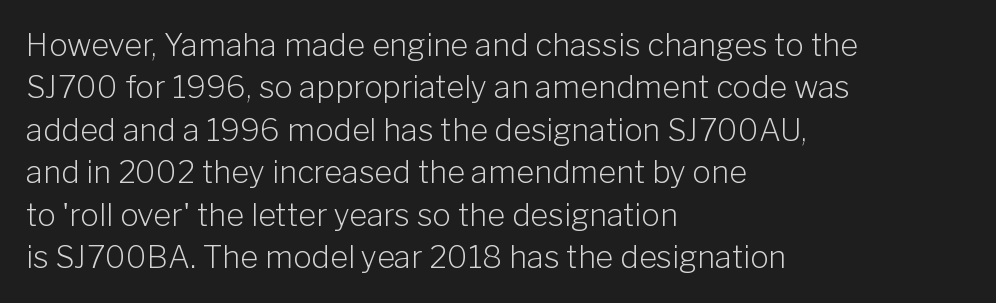
Q: Is the text bold? A: No.
Q: Is the text italic (slanted)? A: No, it is upright.
Q: Is the typeface a serif or a sans-serif typeface? A: Sans-serif.
Q: Is the text underlined? A: No.
Q: How is the paragraph aligned? A: Left-aligned.
Q: Is the spacing between letters normal or unusually wide? A: Normal.
Q: Is the spacing between lines tight, normal or loose? A: Normal.
Q: Width (condensed, normal, or wide)? A: Normal.
Q: Stroke contrast? A: Low.
Q: x-height? A: Medium.
Q: Monospaced? A: No.
